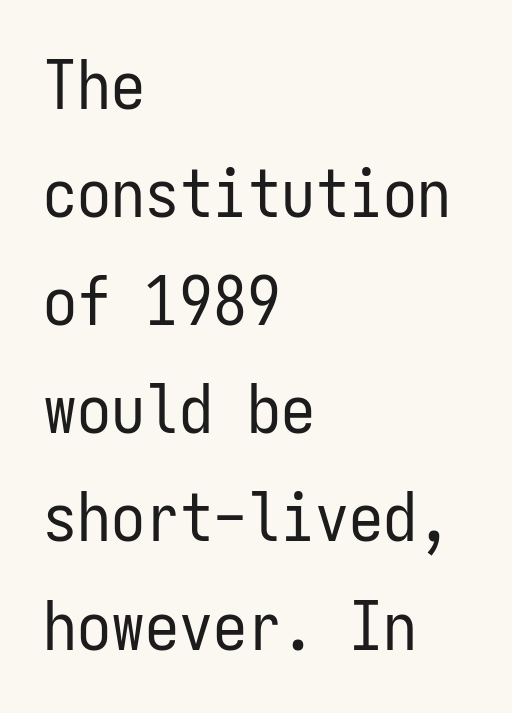
Q: Is the text bold? A: No.
Q: Is the text italic (slanted)? A: No, it is upright.
Q: Is the typeface a serif or a sans-serif typeface? A: Sans-serif.
Q: Is the text underlined? A: No.
Q: How is the paragraph aligned? A: Left-aligned.
Q: Is the spacing between letters normal or unusually wide? A: Normal.
Q: Is the spacing between lines tight, normal or loose? A: Normal.
Q: Width (condensed, normal, or wide)? A: Condensed.
Q: Stroke contrast? A: Low.
Q: x-height? A: Medium.
Q: Monospaced? A: Yes.
